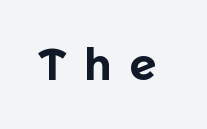
The image shows 44 px bold sans-serif type, upright; set unusually wide letter spacing (+0.38 em), not underlined; a medium x-height.
